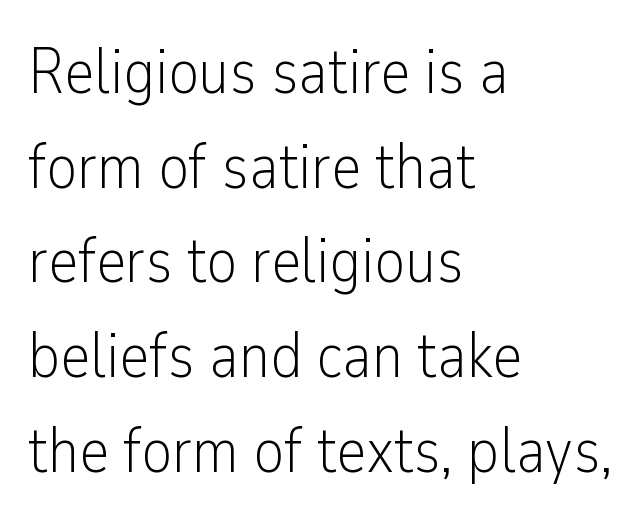
Q: Is the text bold? A: No.
Q: Is the text italic (slanted)? A: No, it is upright.
Q: Is the typeface a serif or a sans-serif typeface? A: Sans-serif.
Q: Is the text underlined? A: No.
Q: How is the paragraph aligned? A: Left-aligned.
Q: Is the spacing between letters normal or unusually wide? A: Normal.
Q: Is the spacing between lines tight, normal or loose? A: Normal.
Q: Width (condensed, normal, or wide)? A: Condensed.
Q: Stroke contrast? A: Low.
Q: x-height? A: Medium.
Q: Monospaced? A: No.
